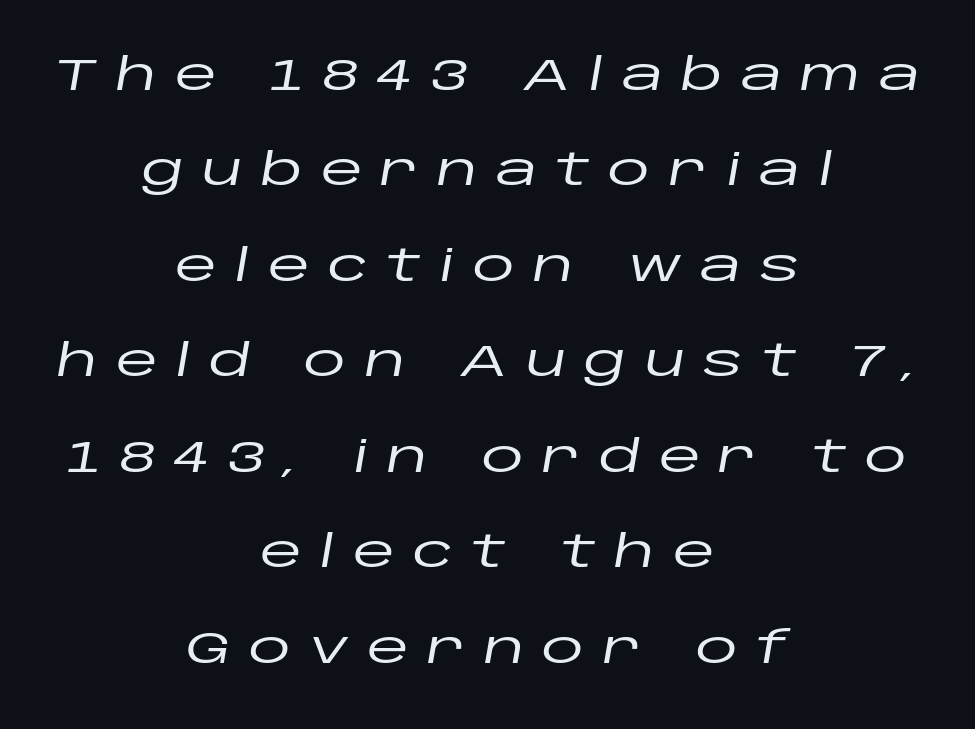
{"italic": "yes", "lean": "right", "slant_degrees": 10, "width": "wide", "stroke_contrast": "low", "x_height": "large", "monospaced": "no", "underline": "no", "align": "center", "line_spacing": "loose", "line_spacing_ratio": 2.22, "letter_spacing": "wide", "letter_spacing_em": 0.42, "glyph_px": 43}
